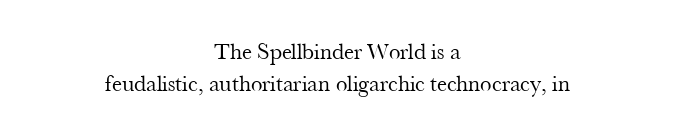
The image shows 23 px text type, upright; set centered, normal line spacing (1.37x), normal letter spacing, not underlined.
